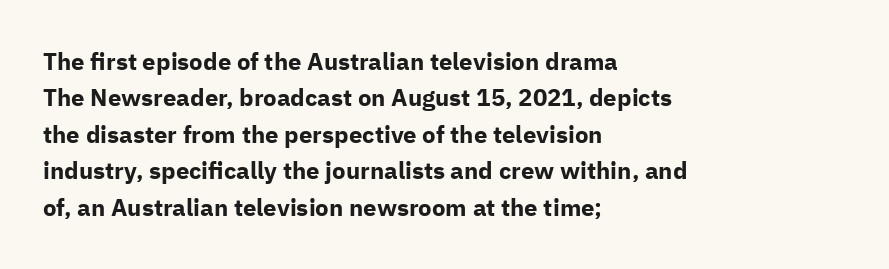
The designer left line spacing at the default. The horizontal fit of the characters is conventional and even. The specimen reads as upright at a glance. The passage shown is not underscored anywhere. The letters are bold, with thick, heavy strokes.
